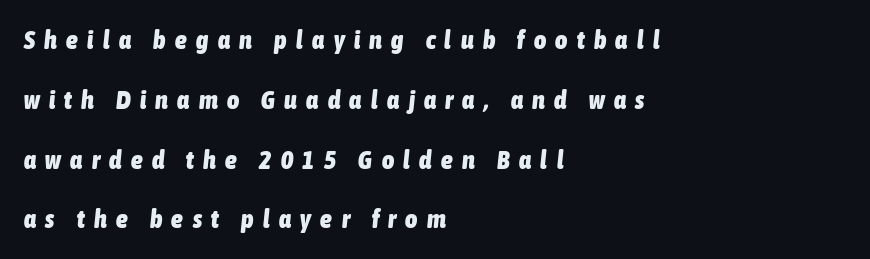
The image shows 26 px bold type, italic (leaning right); set left-aligned, loose line spacing (2.3x), unusually wide letter spacing (+0.36 em), not underlined.
